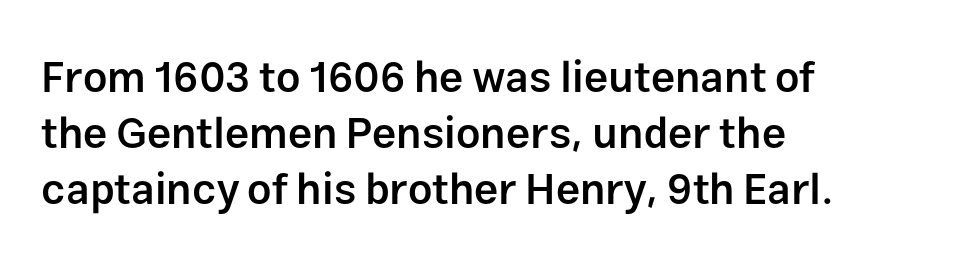
Teacher's note: observe the even left margin — that is flush-left alignment. Anything drawn beneath the words? Only blank space. A sans-serif font was chosen for this passage. Does the leading feel generous? No, just average.
